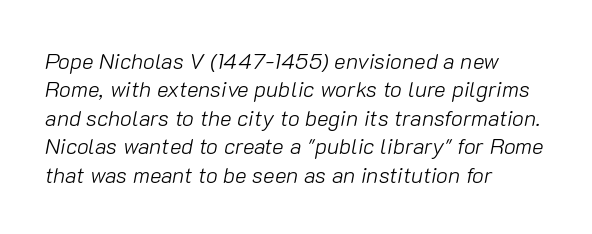
The image shows 22 px text type, italic (leaning right); set left-aligned, normal line spacing (1.29x), normal letter spacing, not underlined.
